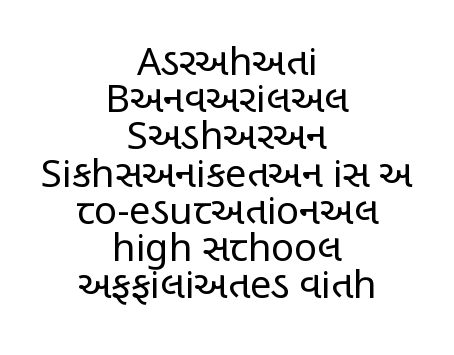
The image shows 38 px regular-weight, condensed sans-serif type, upright; set centered, tight line spacing (0.98x), normal letter spacing, not underlined; low stroke contrast and a large x-height.
